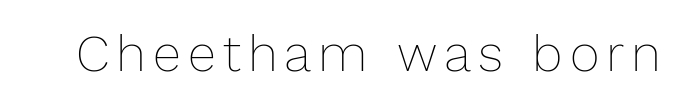
{"italic": "no", "bold": "no", "weight": "thin", "width": "normal", "stroke_contrast": "low", "x_height": "medium", "monospaced": "no", "underline": "no", "glyph_px": 51}
